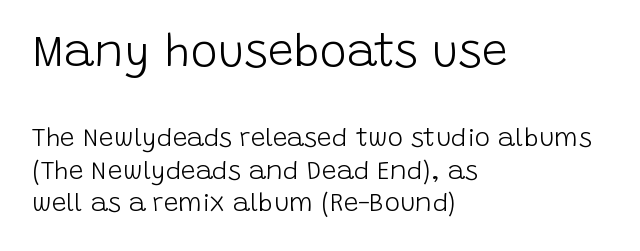
Notice how the passage keeps a crisp vertical edge on the left only. The area under the type is left untouched. Which chunk is bigger? The first one — the top block dwarfs the bottom. Each letter keeps its own natural width here, so spacing adapts to shape.
